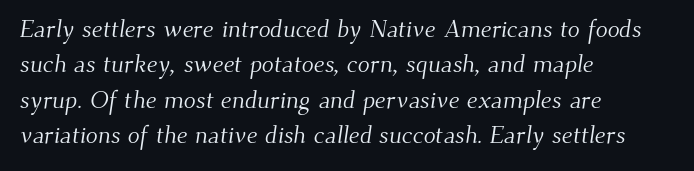
These lines keep a tight, regular rhythm from letter to letter. Whoever set this chose a conventional vertical rhythm. Clear beneath every line of the passage. Ink coverage per letter is moderate at most.
